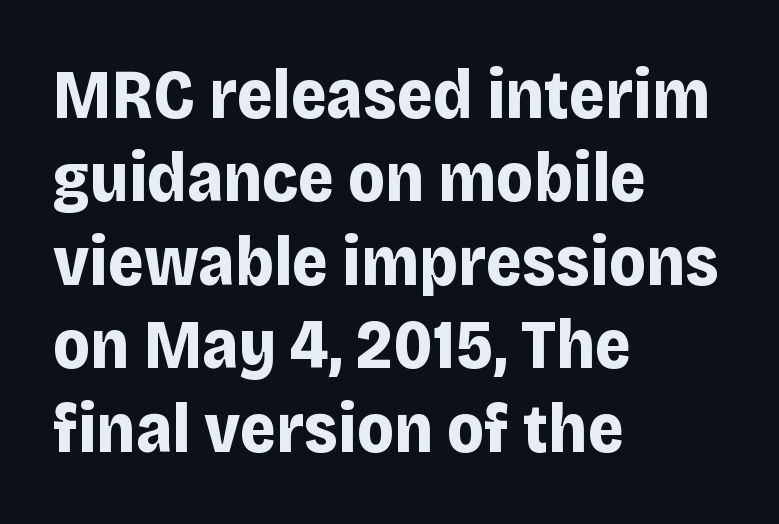
Is the block centered? No — it sits flush against the left margin. The letters advance in unequal steps, a hallmark of proportional type. If you drew a line through each stem, it would be perfectly vertical. Strong, thick strokes mark this as bold type.
